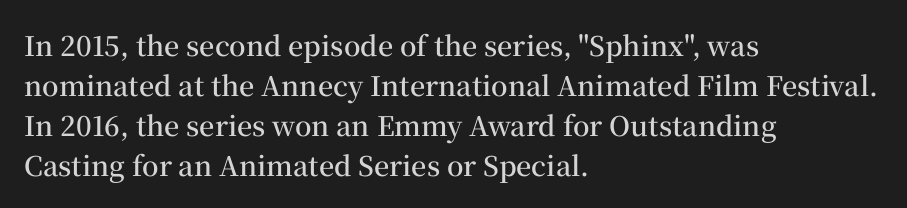
Type without underlining. The passage shown stacks its lines at a standard gap. This rendering uses left alignment, leaving the right contour irregular. Here the glyphs are tracked normally, forming tight word shapes.
